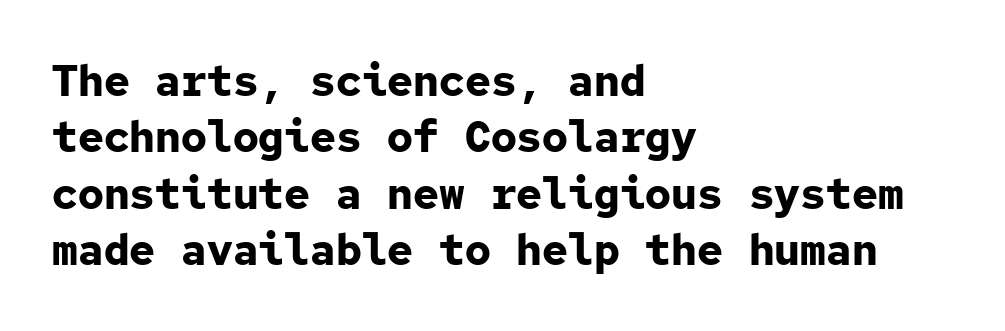
Q: Is the text bold? A: Yes.
Q: Is the text italic (slanted)? A: No, it is upright.
Q: Is the typeface a serif or a sans-serif typeface? A: Sans-serif.
Q: Is the text underlined? A: No.
Q: How is the paragraph aligned? A: Left-aligned.
Q: Is the spacing between letters normal or unusually wide? A: Normal.
Q: Is the spacing between lines tight, normal or loose? A: Normal.
Q: Width (condensed, normal, or wide)? A: Normal.
Q: Stroke contrast? A: Low.
Q: x-height? A: Medium.
Q: Monospaced? A: Yes.
